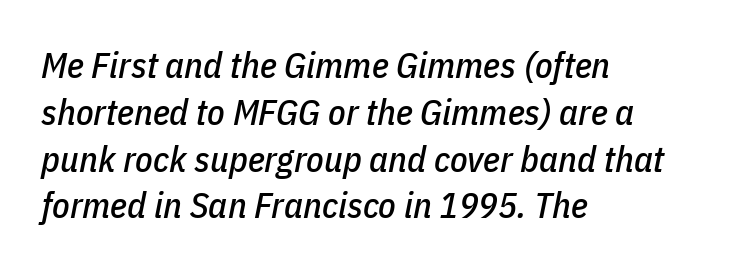
Q: Is the text italic (slanted)? A: Yes, it leans right by about 11 degrees.
Q: Is the text underlined? A: No.
Q: How is the paragraph aligned? A: Left-aligned.
Q: Is the spacing between letters normal or unusually wide? A: Normal.
Q: Is the spacing between lines tight, normal or loose? A: Normal.
Q: Width (condensed, normal, or wide)? A: Condensed.
Q: Stroke contrast? A: Low.
Q: x-height? A: Medium.
Q: Monospaced? A: No.
